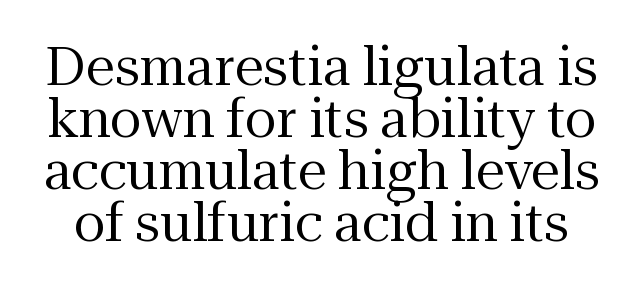
Q: Is the text bold? A: No.
Q: Is the text italic (slanted)? A: No, it is upright.
Q: Is the typeface a serif or a sans-serif typeface? A: Serif.
Q: Is the text underlined? A: No.
Q: Is the spacing between letters normal or unusually wide? A: Normal.
Q: Is the spacing between lines tight, normal or loose? A: Tight.
Q: Width (condensed, normal, or wide)? A: Normal.
Q: Stroke contrast? A: Medium.
Q: x-height? A: Medium.
Q: Monospaced? A: No.
